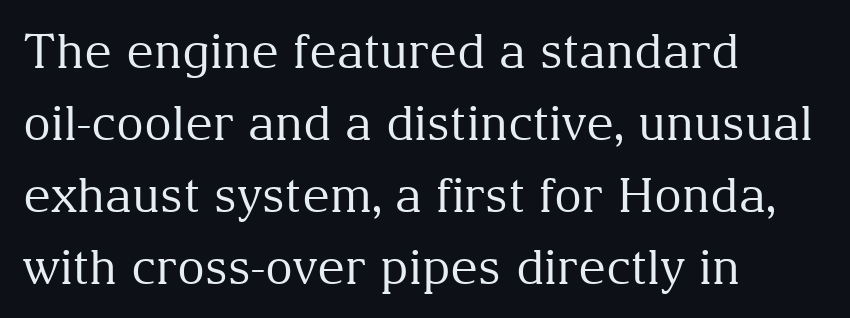
Q: Is the text bold? A: No.
Q: Is the text italic (slanted)? A: No, it is upright.
Q: Is the typeface a serif or a sans-serif typeface? A: Serif.
Q: Is the text underlined? A: No.
Q: How is the paragraph aligned? A: Left-aligned.
Q: Is the spacing between letters normal or unusually wide? A: Normal.
Q: Is the spacing between lines tight, normal or loose? A: Normal.
Q: Width (condensed, normal, or wide)? A: Normal.
Q: Stroke contrast? A: Medium.
Q: x-height? A: Medium.
Q: Monospaced? A: No.
